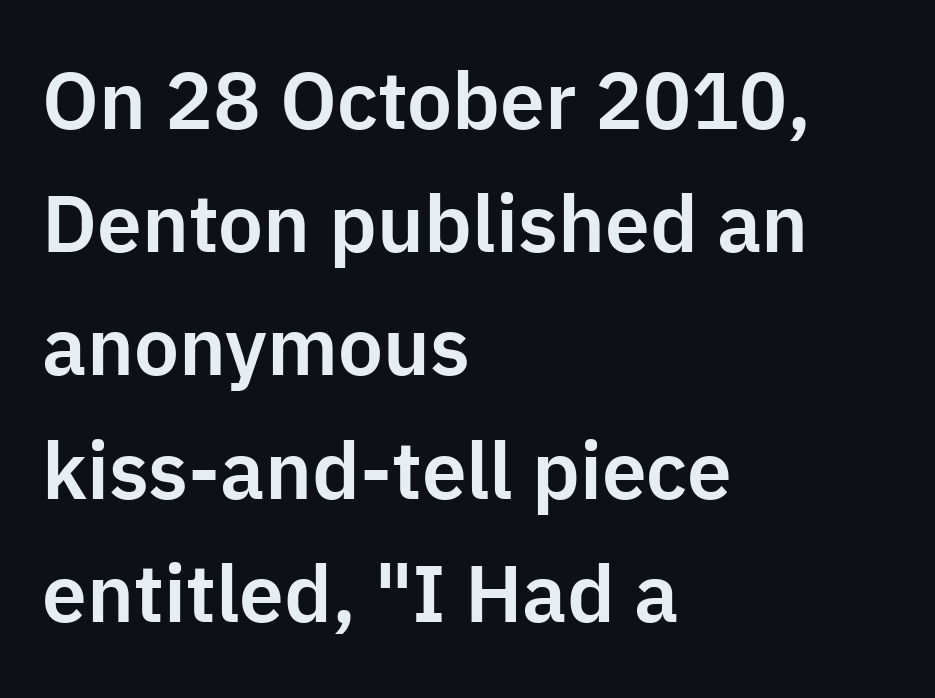
{"serif": "no", "italic": "no", "width": "normal", "stroke_contrast": "low", "x_height": "medium", "monospaced": "no", "underline": "no", "align": "left", "line_spacing": "normal", "line_spacing_ratio": 1.54, "letter_spacing": "normal", "letter_spacing_em": 0.0, "glyph_px": 80}
